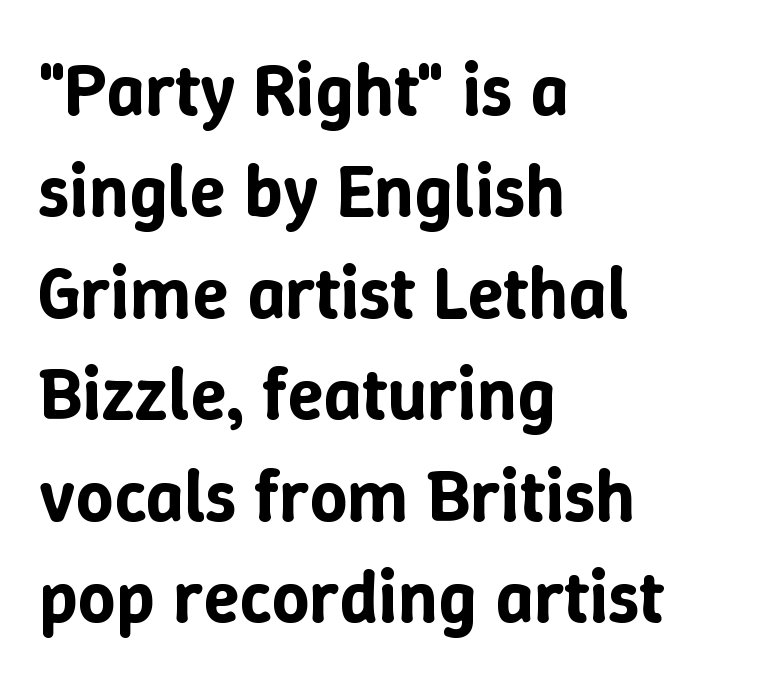
{"italic": "no", "width": "normal", "stroke_contrast": "low", "x_height": "medium", "monospaced": "no", "underline": "no", "align": "left", "line_spacing": "normal", "line_spacing_ratio": 1.37, "letter_spacing": "normal", "letter_spacing_em": 0.0, "glyph_px": 74}
